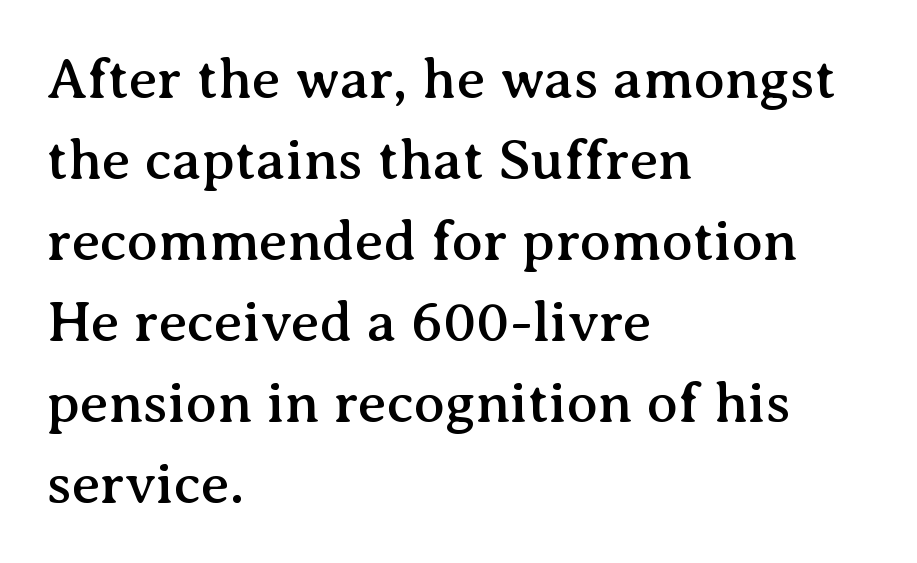
The image shows 57 px serif type, upright; set left-aligned, normal line spacing (1.42x), normal letter spacing, not underlined; medium stroke contrast and a medium x-height.
